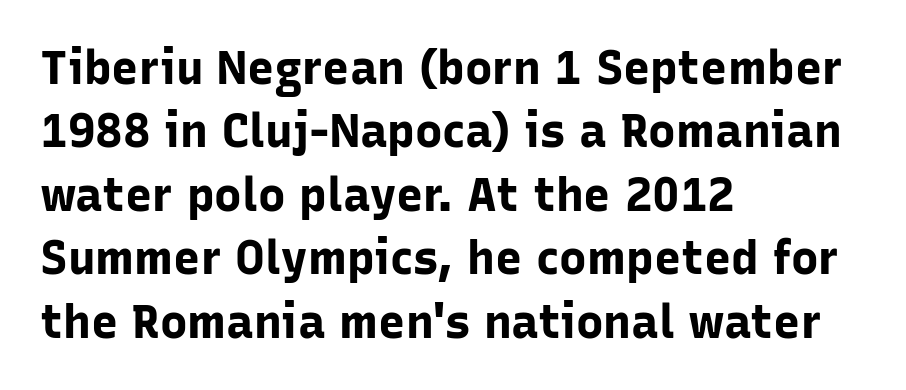
{"serif": "no", "italic": "no", "bold": "yes", "weight": "bold", "width": "normal", "stroke_contrast": "low", "x_height": "medium", "monospaced": "no", "underline": "no", "align": "left", "line_spacing": "normal", "line_spacing_ratio": 1.38, "letter_spacing": "normal", "letter_spacing_em": 0.0, "glyph_px": 46}
